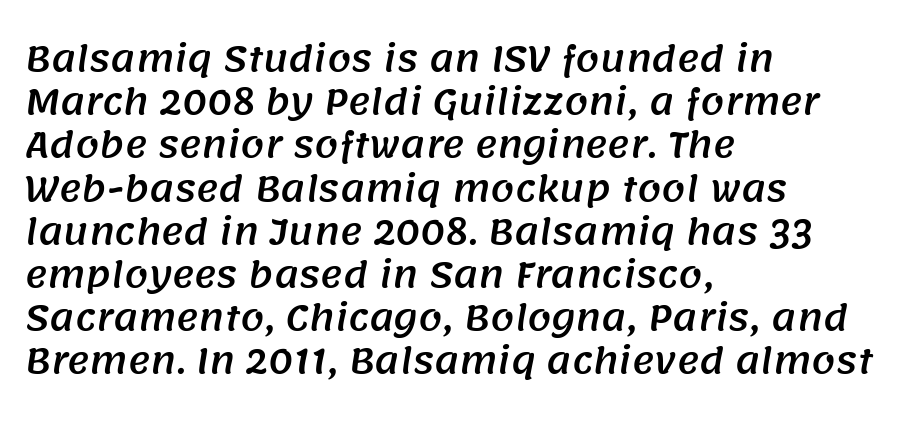
Note the varied advance widths — an 'i' is clearly narrower than an 'm'. Tracking value appears to be zero — textbook default spacing. Each letter's strokes conclude bluntly, with no projecting serifs. The text block is weighted toward the left margin, trailing off unevenly rightward.
